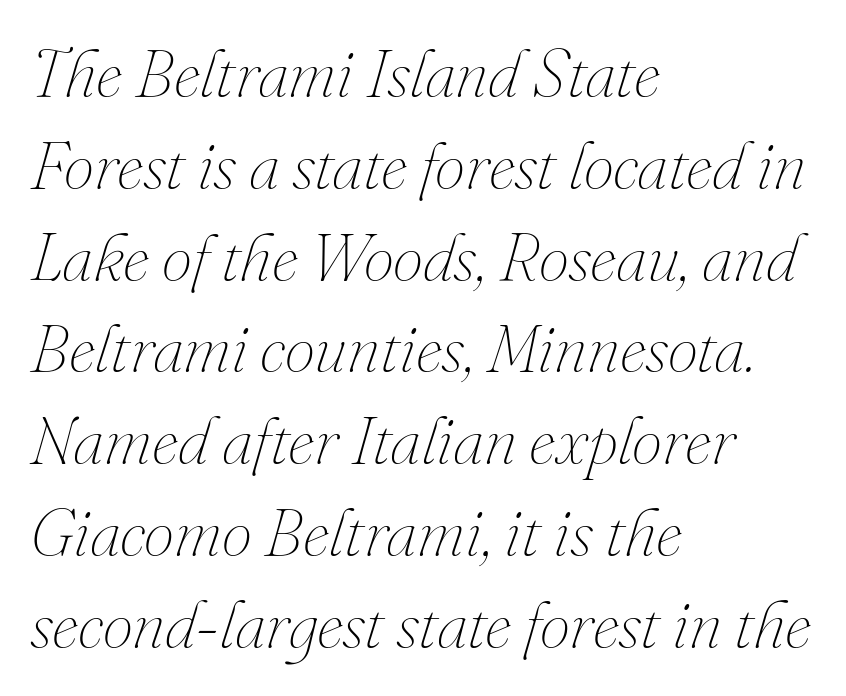
{"italic": "yes", "lean": "right", "slant_degrees": 16, "bold": "no", "weight": "thin", "width": "normal", "stroke_contrast": "medium", "x_height": "small", "monospaced": "no", "underline": "no", "align": "left", "line_spacing": "normal", "line_spacing_ratio": 1.35, "letter_spacing": "normal", "letter_spacing_em": 0.0, "glyph_px": 68}
